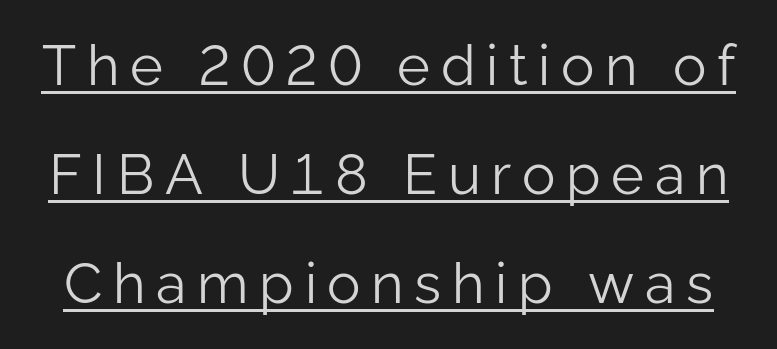
{"serif": "no", "italic": "no", "bold": "no", "weight": "light", "width": "normal", "stroke_contrast": "low", "x_height": "medium", "monospaced": "no", "underline": "yes", "line_spacing": "loose", "line_spacing_ratio": 1.95, "glyph_px": 56}
